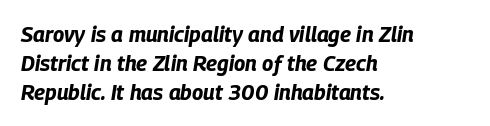
{"italic": "yes", "lean": "right", "slant_degrees": 9, "bold": "yes", "underline": "no", "align": "left", "line_spacing": "normal", "line_spacing_ratio": 1.37, "letter_spacing": "normal", "letter_spacing_em": 0.0, "glyph_px": 21}
